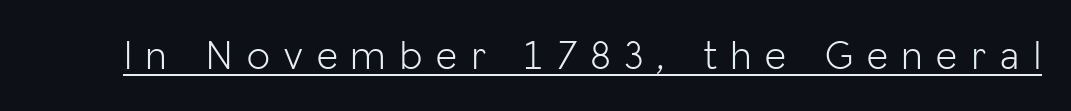
{"serif": "no", "italic": "no", "bold": "no", "weight": "light", "width": "normal", "stroke_contrast": "low", "x_height": "medium", "monospaced": "no", "underline": "yes", "letter_spacing": "wide", "letter_spacing_em": 0.35, "glyph_px": 41}
